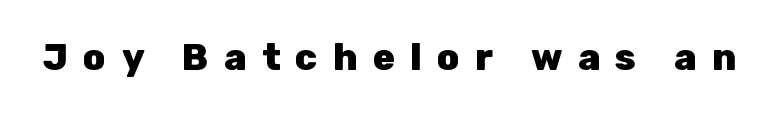
{"serif": "no", "italic": "no", "bold": "yes", "weight": "heavy", "width": "normal", "stroke_contrast": "low", "x_height": "medium", "monospaced": "no", "underline": "no", "letter_spacing": "wide", "letter_spacing_em": 0.41, "glyph_px": 37}
